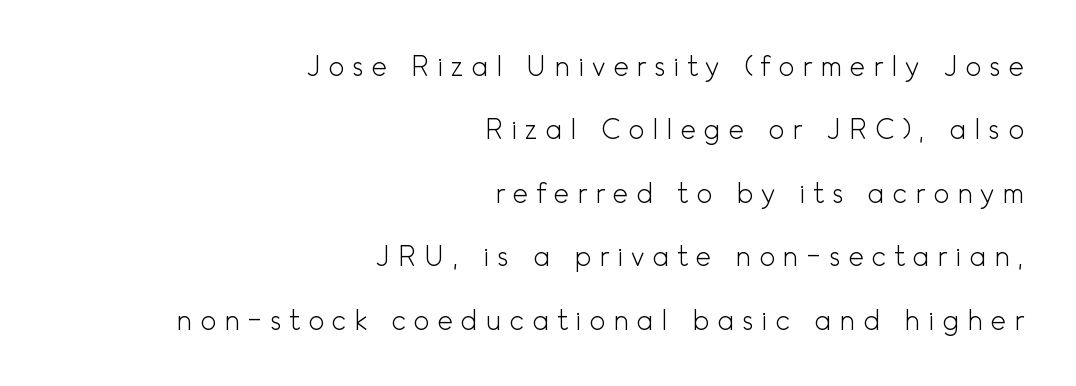
Q: Is the text bold? A: No.
Q: Is the text italic (slanted)? A: No, it is upright.
Q: Is the text underlined? A: No.
Q: How is the paragraph aligned? A: Right-aligned.
Q: Is the spacing between letters normal or unusually wide? A: Unusually wide.
Q: Is the spacing between lines tight, normal or loose? A: Loose.
